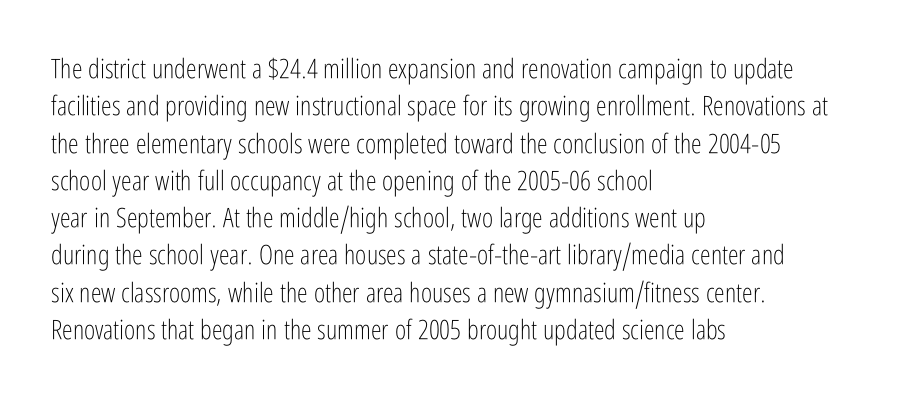
{"italic": "no", "bold": "no", "underline": "no", "align": "left", "line_spacing": "normal", "line_spacing_ratio": 1.38, "letter_spacing": "normal", "letter_spacing_em": 0.0, "glyph_px": 27}
